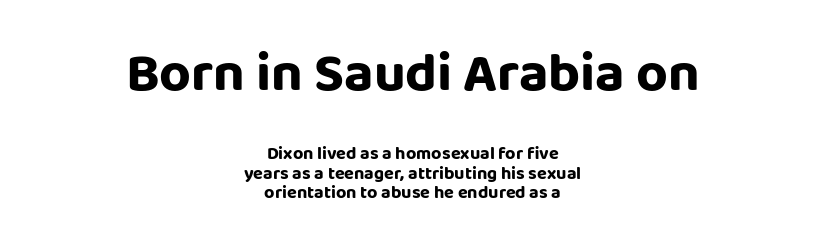
Q: Is the text italic (slanted)? A: No, it is upright.
Q: Is the typeface a serif or a sans-serif typeface? A: Sans-serif.
Q: Is the text underlined? A: No.
Q: How is the paragraph aligned? A: Centered.
Q: Is the spacing between letters normal or unusually wide? A: Normal.
Q: Is the spacing between lines tight, normal or loose? A: Tight.
Q: Which block of text is set in a larger size, the first (top) or the second (bottom)? A: The first (top) one.
Q: Width (condensed, normal, or wide)? A: Normal.
Q: Stroke contrast? A: Low.
Q: x-height? A: Large.
Q: Monospaced? A: No.
